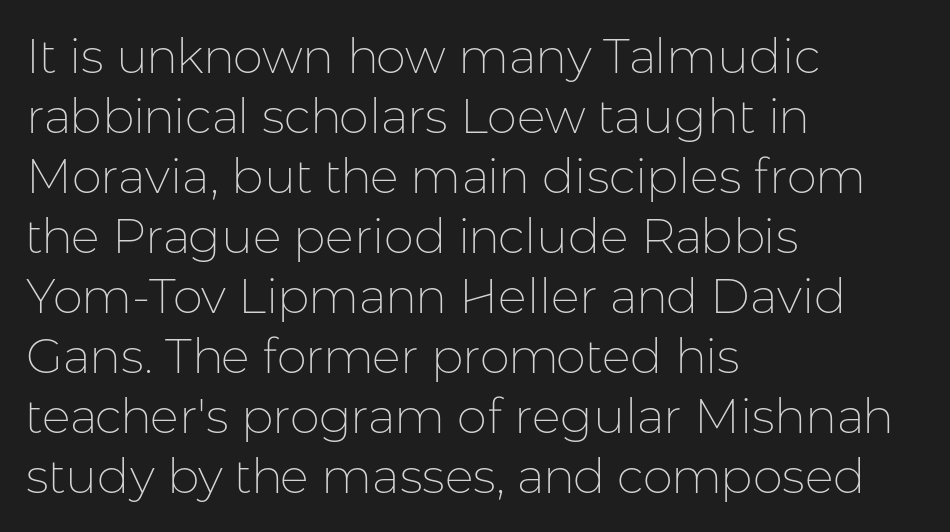
Q: Is the text bold? A: No.
Q: Is the text italic (slanted)? A: No, it is upright.
Q: Is the typeface a serif or a sans-serif typeface? A: Sans-serif.
Q: Is the text underlined? A: No.
Q: How is the paragraph aligned? A: Left-aligned.
Q: Is the spacing between letters normal or unusually wide? A: Normal.
Q: Is the spacing between lines tight, normal or loose? A: Normal.
Q: Width (condensed, normal, or wide)? A: Normal.
Q: Stroke contrast? A: Low.
Q: x-height? A: Medium.
Q: Monospaced? A: No.
